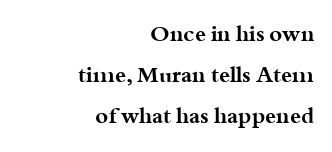
Horizontally, the lines are justified to the trailing edge only. The string is rendered with underlining switched off. Compared with an ordinary text face, these strokes are far heavier — a full bold. Short note: letters normally spaced. The lettering stays uniformly vertical, giving the passage a roman look.
